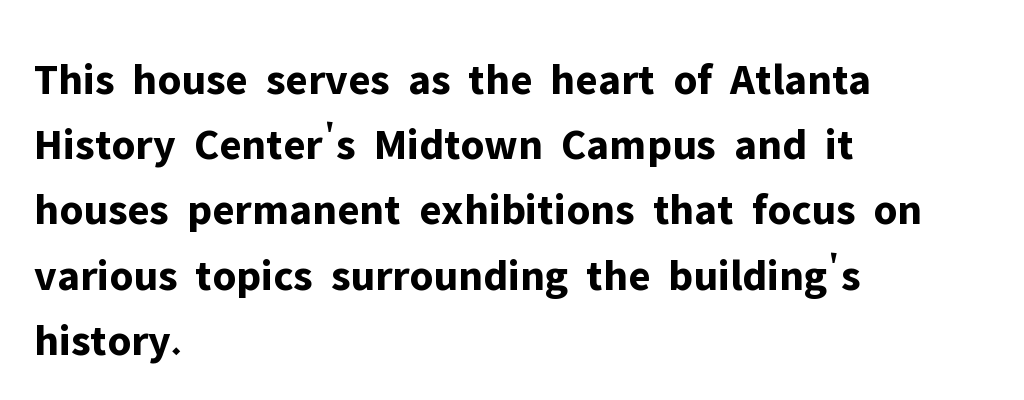
{"serif": "no", "italic": "no", "bold": "yes", "weight": "bold", "width": "normal", "stroke_contrast": "low", "x_height": "medium", "monospaced": "no", "underline": "no", "align": "left", "line_spacing": "normal", "line_spacing_ratio": 1.45, "letter_spacing": "normal", "letter_spacing_em": 0.0, "glyph_px": 45}
